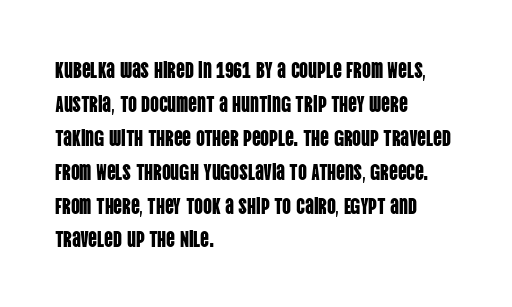
The image shows 22 px text type, upright; set left-aligned, normal line spacing (1.54x), normal letter spacing, not underlined.
